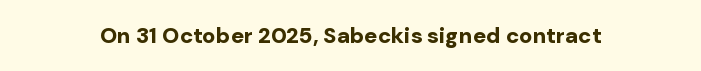
Q: Is the text bold? A: Yes.
Q: Is the text italic (slanted)? A: No, it is upright.
Q: Is the text underlined? A: No.
Q: Is the spacing between letters normal or unusually wide? A: Normal.
